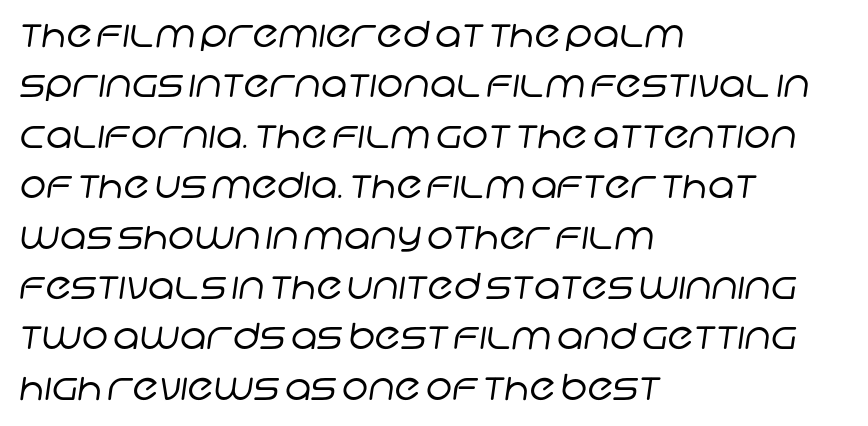
The type is set solid horizontally, with unmodified tracking. Quick note: underline off. The rendering uses a moderate line-height, typical for paragraphs. You could not count columns in this text — the font is proportionally spaced.
